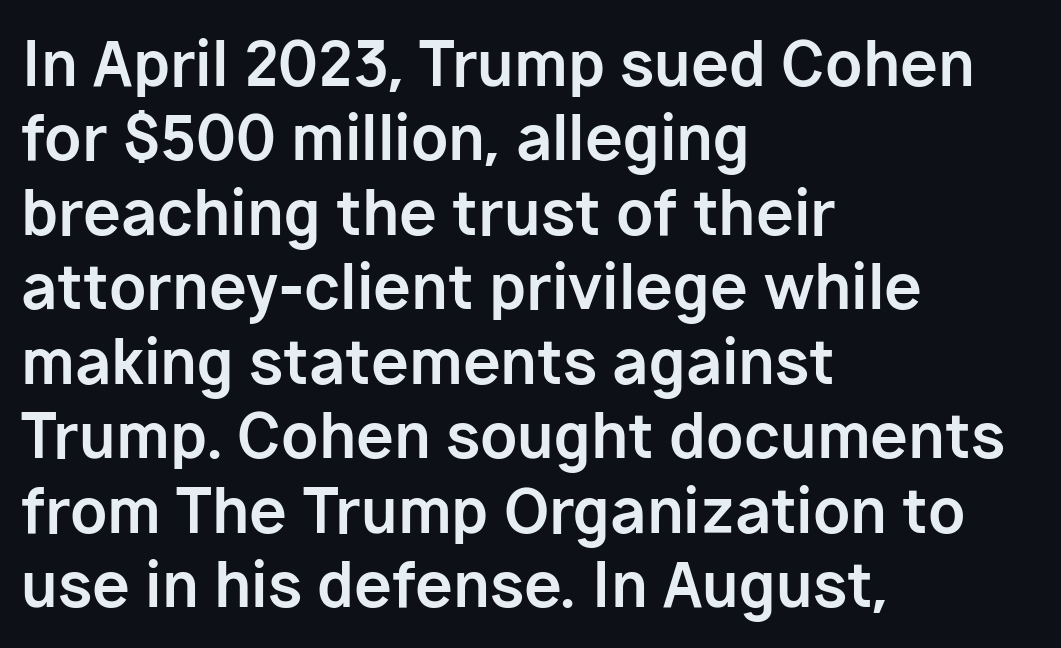
{"serif": "no", "italic": "no", "bold": "yes", "weight": "bold", "width": "normal", "stroke_contrast": "low", "x_height": "medium", "monospaced": "no", "underline": "no", "align": "left", "line_spacing_ratio": 1.22, "letter_spacing": "normal", "letter_spacing_em": 0.0, "glyph_px": 61}
